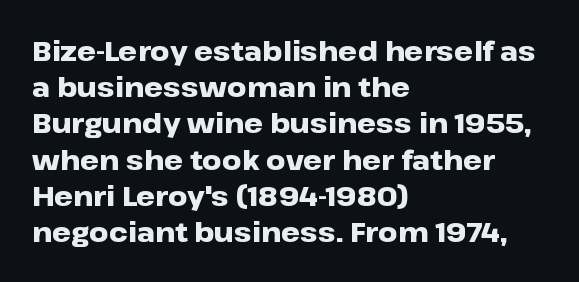
{"italic": "no", "bold": "yes", "underline": "no", "align": "left", "line_spacing": "normal", "line_spacing_ratio": 1.34, "letter_spacing": "normal", "letter_spacing_em": 0.0, "glyph_px": 27}
